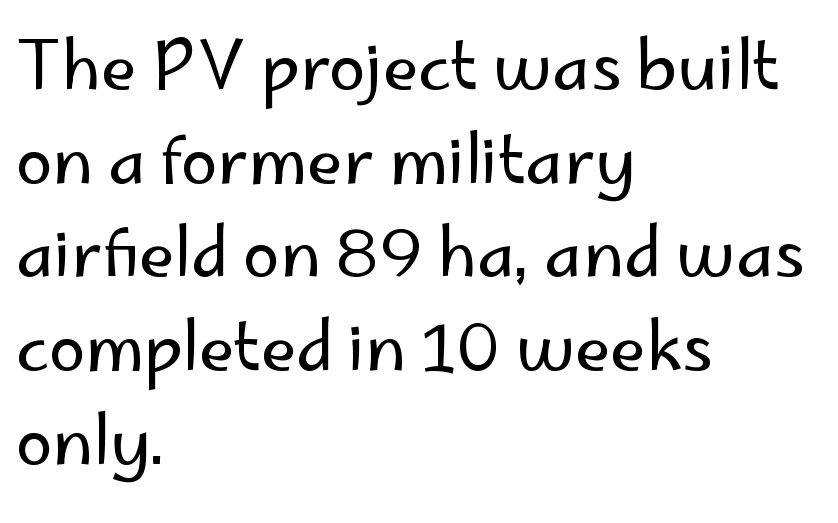
The image shows 66 px regular-weight sans-serif type, upright; set left-aligned, normal line spacing (1.42x), normal letter spacing, not underlined; low stroke contrast and a small x-height.
